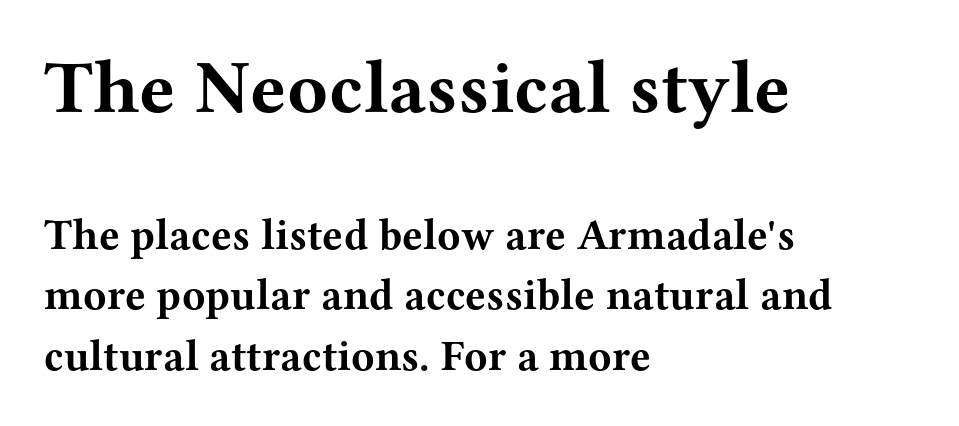
Q: Is the text bold? A: Yes.
Q: Is the text italic (slanted)? A: No, it is upright.
Q: Is the typeface a serif or a sans-serif typeface? A: Serif.
Q: Is the text underlined? A: No.
Q: How is the paragraph aligned? A: Left-aligned.
Q: Is the spacing between letters normal or unusually wide? A: Normal.
Q: Is the spacing between lines tight, normal or loose? A: Normal.
Q: Which block of text is set in a larger size, the first (top) or the second (bottom)? A: The first (top) one.
Q: Width (condensed, normal, or wide)? A: Wide.
Q: Stroke contrast? A: Medium.
Q: x-height? A: Medium.
Q: Monospaced? A: No.
